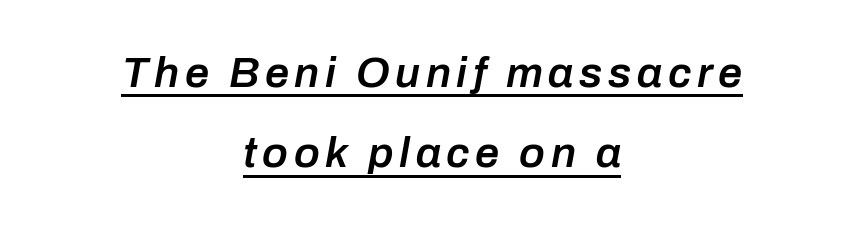
Every letter is mildly thick-stroked: semibold rather than bold. The face used here is proportionally spaced, like ordinary book or web type. Observe the lean: these are italic letterforms. Horizontally, the lines are justified to the midpoint only. Descenders here cross a horizontal rule under the line.
